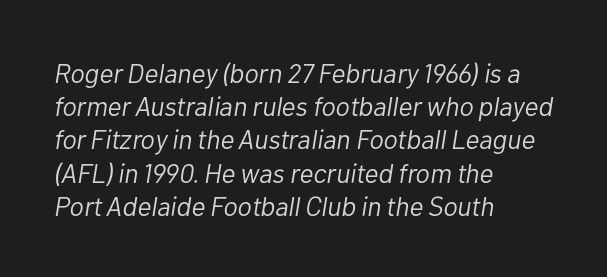
Q: Is the text bold? A: No.
Q: Is the text italic (slanted)? A: Yes, it leans right by about 10 degrees.
Q: Is the text underlined? A: No.
Q: How is the paragraph aligned? A: Left-aligned.
Q: Is the spacing between letters normal or unusually wide? A: Normal.
